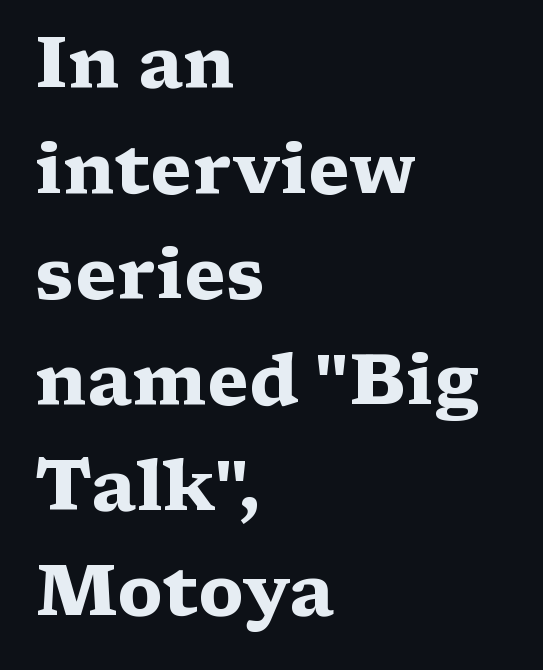
{"serif": "yes", "italic": "no", "bold": "yes", "weight": "heavy", "width": "wide", "stroke_contrast": "medium", "x_height": "medium", "monospaced": "no", "underline": "no", "align": "left", "line_spacing": "normal", "line_spacing_ratio": 1.51, "letter_spacing": "normal", "letter_spacing_em": 0.0, "glyph_px": 70}
